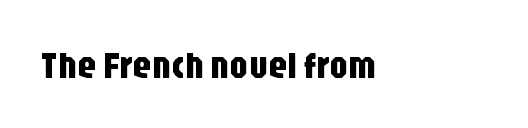
{"serif": "no", "italic": "no", "width": "condensed", "stroke_contrast": "low", "x_height": "large", "monospaced": "no", "underline": "no", "letter_spacing": "normal", "letter_spacing_em": 0.0, "glyph_px": 38}
